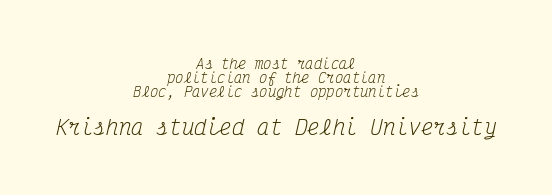
{"italic": "yes", "lean": "right", "slant_degrees": 12, "bold": "no", "underline": "no", "align": "center", "line_spacing": "tight", "line_spacing_ratio": 0.99, "letter_spacing": "normal", "letter_spacing_em": 0.0, "larger_block": "second", "size_ratio": 1.5, "glyph_px": 21}
